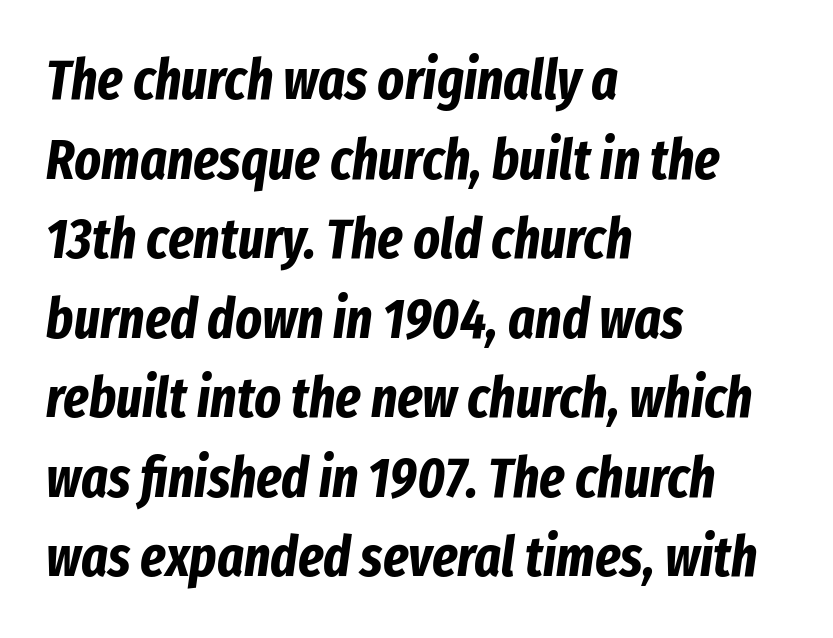
{"italic": "yes", "lean": "right", "slant_degrees": 8, "bold": "yes", "weight": "bold", "width": "condensed", "stroke_contrast": "low", "x_height": "medium", "monospaced": "no", "underline": "no", "align": "left", "line_spacing": "normal", "line_spacing_ratio": 1.42, "letter_spacing": "normal", "letter_spacing_em": 0.0, "glyph_px": 56}
